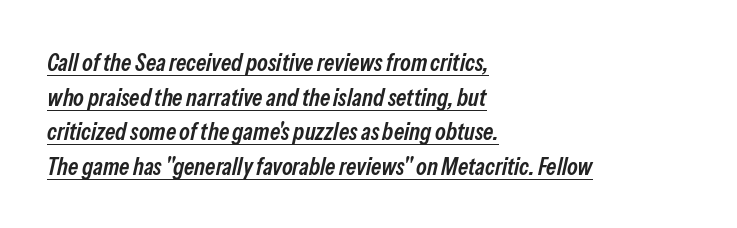
Nothing unusual about the tracking: characters are spaced as the font intends. Compared with a centered layout, this one pins lines to the left instead. The specimen reads as italic at a glance. Each new line begins a customary step beneath the previous one. Its strokes are somewhat broadened, the hallmark of semibold type. What decoration does the sample have? An underline.
